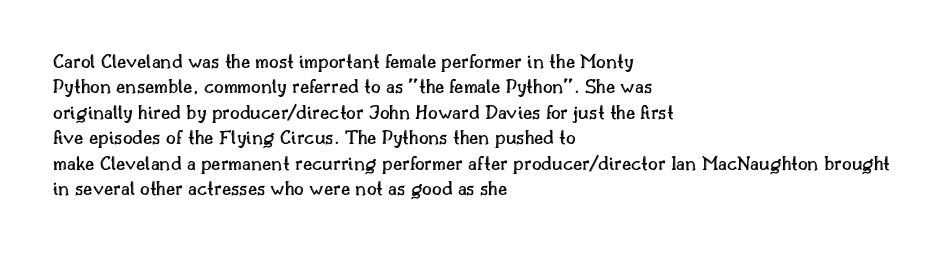
{"italic": "no", "underline": "no", "align": "left", "line_spacing_ratio": 1.21, "letter_spacing": "normal", "letter_spacing_em": 0.0, "glyph_px": 21}
